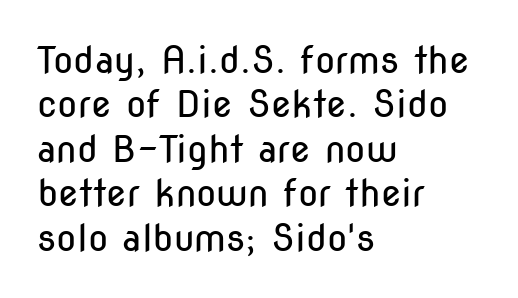
Q: Is the text bold? A: No.
Q: Is the text italic (slanted)? A: No, it is upright.
Q: Is the typeface a serif or a sans-serif typeface? A: Sans-serif.
Q: Is the text underlined? A: No.
Q: How is the paragraph aligned? A: Left-aligned.
Q: Is the spacing between letters normal or unusually wide? A: Normal.
Q: Width (condensed, normal, or wide)? A: Condensed.
Q: Stroke contrast? A: Low.
Q: x-height? A: Medium.
Q: Monospaced? A: No.
